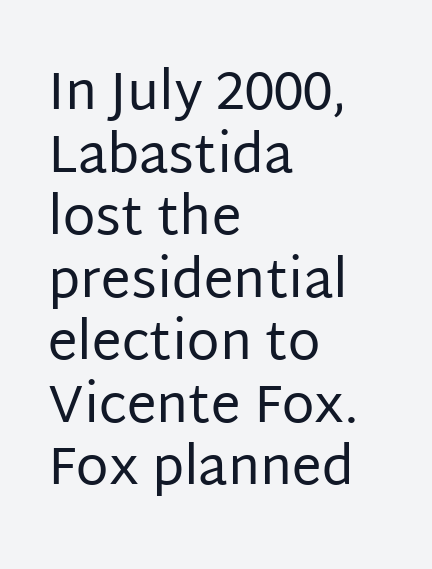
A typesetter would call this proportional, since set widths differ per character. Line starts are locked; line ends wander. Does extra space separate the letters? No, they use regular spacing. These lines are composed in type without serifs.
